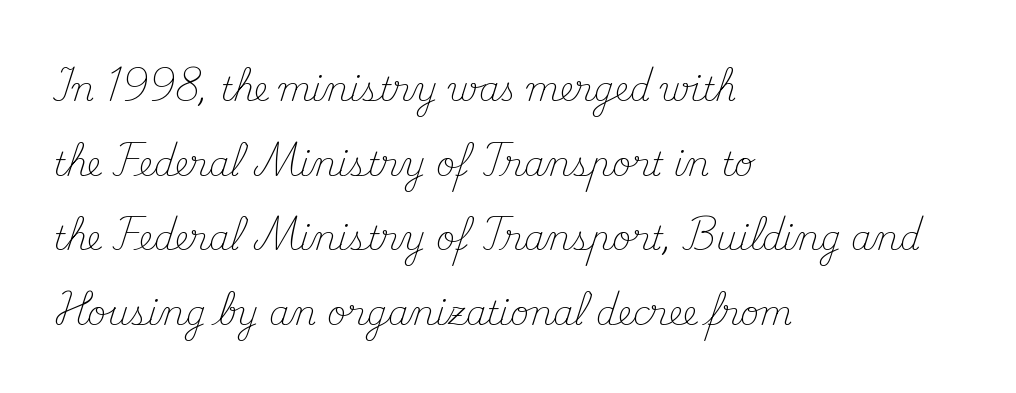
The image shows 33 px light serif type; set left-aligned, loose line spacing (2.26x), normal letter spacing, not underlined; medium stroke contrast and a small x-height.
